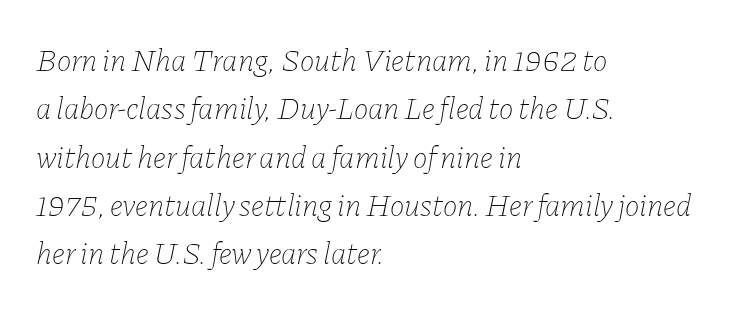
The image shows 31 px thin type, italic (leaning right); set left-aligned, normal line spacing (1.56x), normal letter spacing, not underlined; low stroke contrast and a medium x-height.
